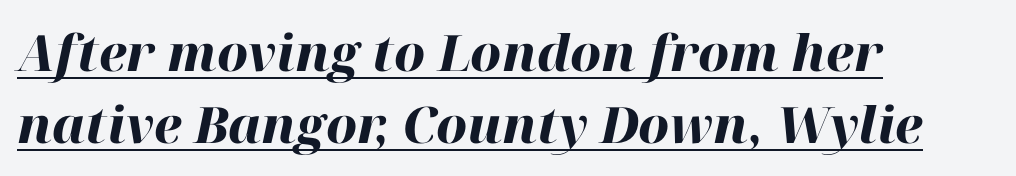
The image shows 50 px heavy type, italic (leaning right); set left-aligned, normal line spacing (1.45x), normal letter spacing, underlined; high stroke contrast and a medium x-height.
